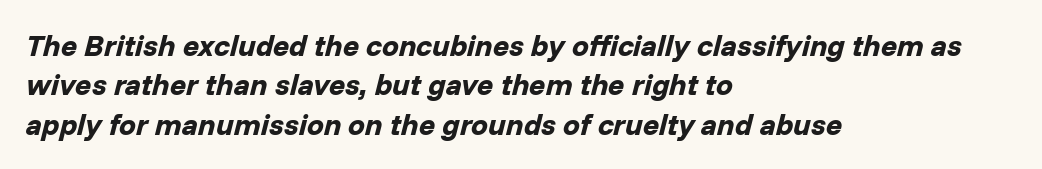
Q: Is the text bold? A: Yes.
Q: Is the text italic (slanted)? A: Yes, it leans right by about 14 degrees.
Q: Is the text underlined? A: No.
Q: How is the paragraph aligned? A: Left-aligned.
Q: Is the spacing between letters normal or unusually wide? A: Normal.
Q: Is the spacing between lines tight, normal or loose? A: Normal.
Q: Width (condensed, normal, or wide)? A: Normal.
Q: Stroke contrast? A: Low.
Q: x-height? A: Medium.
Q: Monospaced? A: No.
